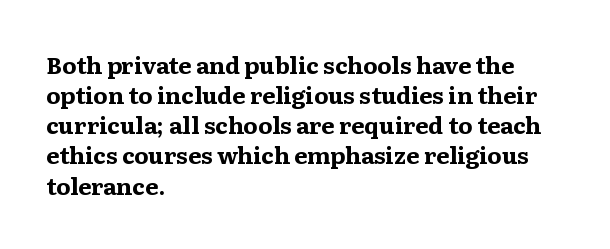
Q: Is the text bold? A: Yes.
Q: Is the text italic (slanted)? A: No, it is upright.
Q: Is the text underlined? A: No.
Q: How is the paragraph aligned? A: Left-aligned.
Q: Is the spacing between letters normal or unusually wide? A: Normal.
Q: Is the spacing between lines tight, normal or loose? A: Normal.
